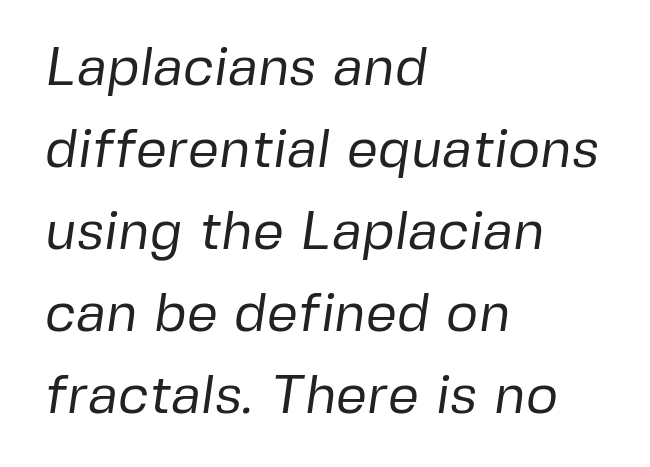
The image shows 55 px regular-weight sans-serif type; set left-aligned, normal line spacing (1.49x), normal letter spacing, not underlined; low stroke contrast and a medium x-height.
